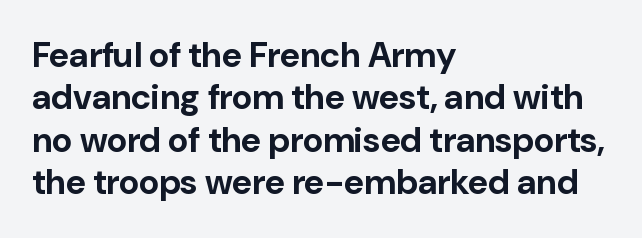
Q: Is the text bold? A: Yes.
Q: Is the text italic (slanted)? A: No, it is upright.
Q: Is the typeface a serif or a sans-serif typeface? A: Sans-serif.
Q: Is the text underlined? A: No.
Q: How is the paragraph aligned? A: Left-aligned.
Q: Is the spacing between letters normal or unusually wide? A: Normal.
Q: Width (condensed, normal, or wide)? A: Normal.
Q: Stroke contrast? A: Low.
Q: x-height? A: Medium.
Q: Monospaced? A: No.
